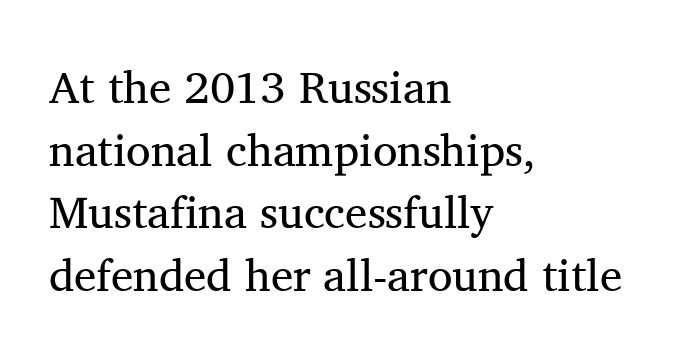
Quick note: underline off. Each letter's strokes conclude with small projecting serifs. Honestly, the row spacing looks completely unremarkable. Characters follow at the spacing the type designer built in. These glyphs show unthickened strokes, regular width or finer.
